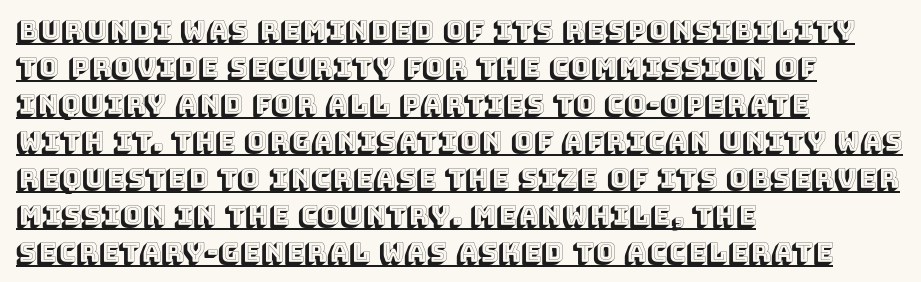
The image shows 27 px text type, upright; set left-aligned, normal line spacing (1.37x), normal letter spacing, underlined.
